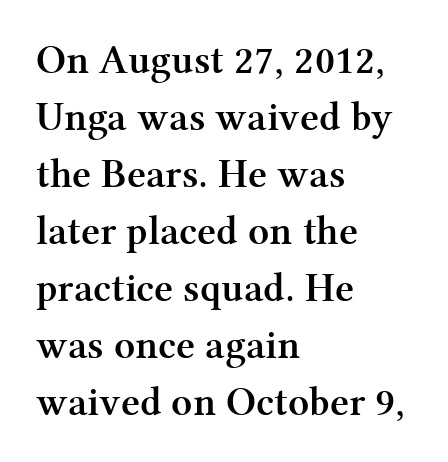
Q: Is the text bold? A: Yes.
Q: Is the text italic (slanted)? A: No, it is upright.
Q: Is the typeface a serif or a sans-serif typeface? A: Serif.
Q: Is the text underlined? A: No.
Q: How is the paragraph aligned? A: Left-aligned.
Q: Is the spacing between letters normal or unusually wide? A: Normal.
Q: Is the spacing between lines tight, normal or loose? A: Normal.
Q: Width (condensed, normal, or wide)? A: Normal.
Q: Stroke contrast? A: Medium.
Q: x-height? A: Medium.
Q: Monospaced? A: No.
